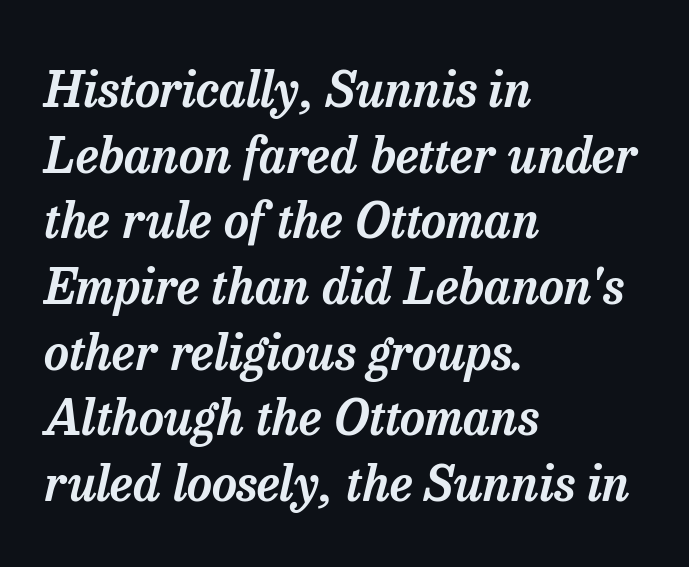
Q: Is the text italic (slanted)? A: Yes, it leans right by about 13 degrees.
Q: Is the typeface a serif or a sans-serif typeface? A: Serif.
Q: Is the text underlined? A: No.
Q: How is the paragraph aligned? A: Left-aligned.
Q: Is the spacing between letters normal or unusually wide? A: Normal.
Q: Is the spacing between lines tight, normal or loose? A: Normal.
Q: Width (condensed, normal, or wide)? A: Normal.
Q: Stroke contrast? A: Low.
Q: x-height? A: Medium.
Q: Monospaced? A: No.
